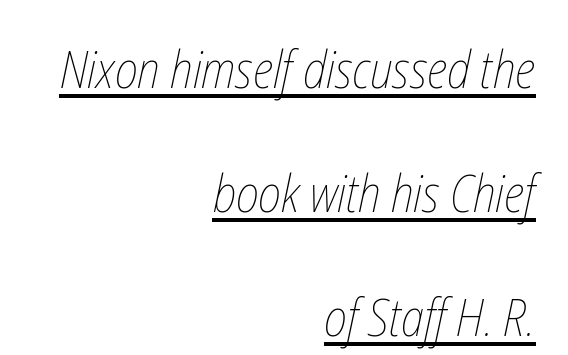
The image shows 51 px thin, condensed type; set right-aligned, loose line spacing (2.43x), normal letter spacing, underlined; low stroke contrast and a medium x-height.
